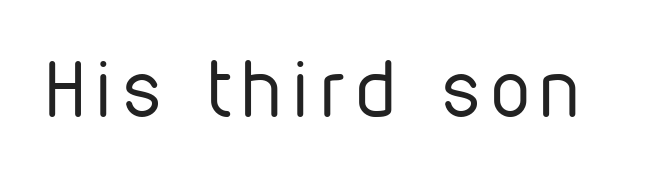
{"serif": "no", "italic": "no", "bold": "no", "weight": "regular", "width": "condensed", "stroke_contrast": "low", "x_height": "medium", "monospaced": "no", "underline": "no", "glyph_px": 78}
